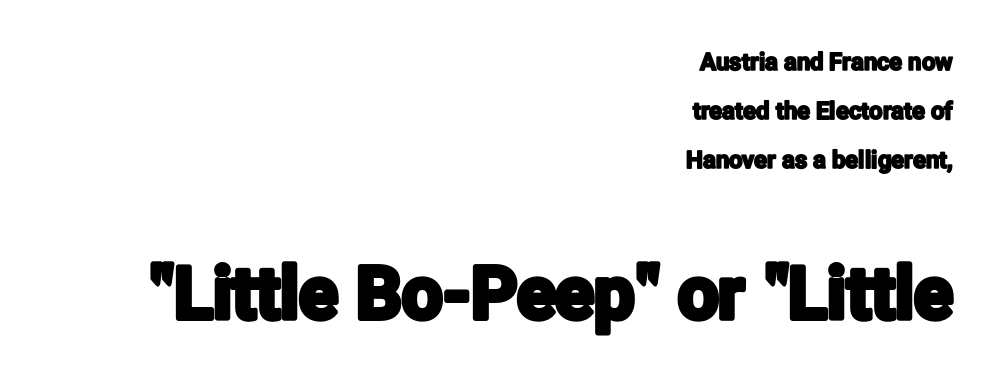
Q: Is the text italic (slanted)? A: No, it is upright.
Q: Is the typeface a serif or a sans-serif typeface? A: Sans-serif.
Q: Is the text underlined? A: No.
Q: How is the paragraph aligned? A: Right-aligned.
Q: Is the spacing between letters normal or unusually wide? A: Normal.
Q: Is the spacing between lines tight, normal or loose? A: Loose.
Q: Which block of text is set in a larger size, the first (top) or the second (bottom)? A: The second (bottom) one.
Q: Width (condensed, normal, or wide)? A: Condensed.
Q: Stroke contrast? A: Low.
Q: x-height? A: Medium.
Q: Monospaced? A: No.
